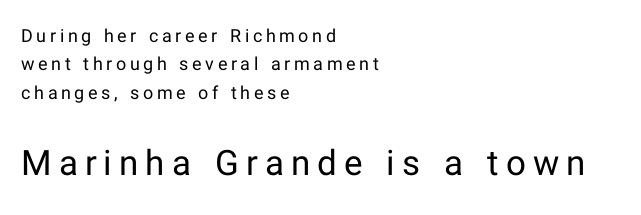
{"serif": "no", "italic": "no", "bold": "no", "weight": "regular", "width": "normal", "stroke_contrast": "low", "x_height": "medium", "monospaced": "no", "underline": "no", "align": "left", "line_spacing": "normal", "line_spacing_ratio": 1.57, "letter_spacing": "wide", "letter_spacing_em": 0.2, "larger_block": "second", "size_ratio": 1.94, "glyph_px": 35}
